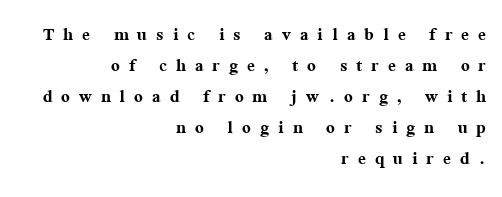
Q: Is the text bold? A: Yes.
Q: Is the text italic (slanted)? A: No, it is upright.
Q: Is the text underlined? A: No.
Q: How is the paragraph aligned? A: Right-aligned.
Q: Is the spacing between letters normal or unusually wide? A: Unusually wide.
Q: Is the spacing between lines tight, normal or loose? A: Normal.
